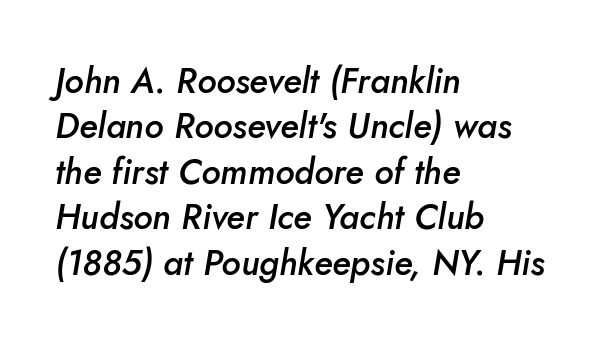
The image shows 35 px semibold type, italic (leaning right); set left-aligned, normal line spacing (1.3x), normal letter spacing, not underlined; low stroke contrast and a small x-height.
